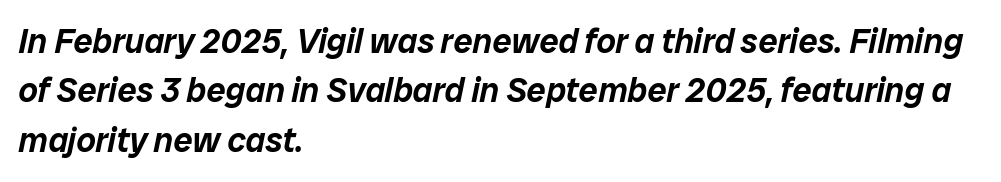
{"italic": "yes", "lean": "right", "slant_degrees": 12, "width": "normal", "stroke_contrast": "low", "x_height": "medium", "monospaced": "no", "underline": "no", "align": "left", "line_spacing": "normal", "line_spacing_ratio": 1.45, "letter_spacing": "normal", "letter_spacing_em": 0.0, "glyph_px": 34}
